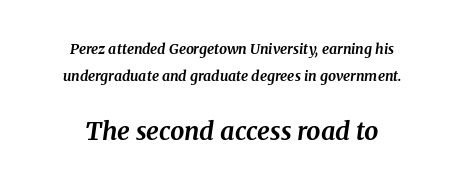
Nobody touched the tracking dial on this one. Rendered with sloped, italic letterforms. What weight is shown? A full bold with thick strokes. No word sits above an underline. The passage shown begins with its smaller block and ends with its larger one. Every row of glyphs is offset so its center matches the block's center.
